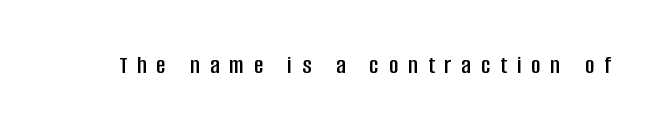
The image shows 26 px text type, upright; set unusually wide letter spacing (+0.38 em), not underlined.
